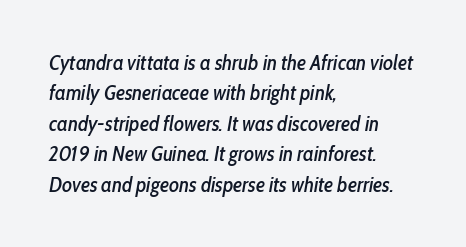
Q: Is the text italic (slanted)? A: Yes, it leans right by about 10 degrees.
Q: Is the text underlined? A: No.
Q: How is the paragraph aligned? A: Left-aligned.
Q: Is the spacing between letters normal or unusually wide? A: Normal.
Q: Is the spacing between lines tight, normal or loose? A: Normal.
